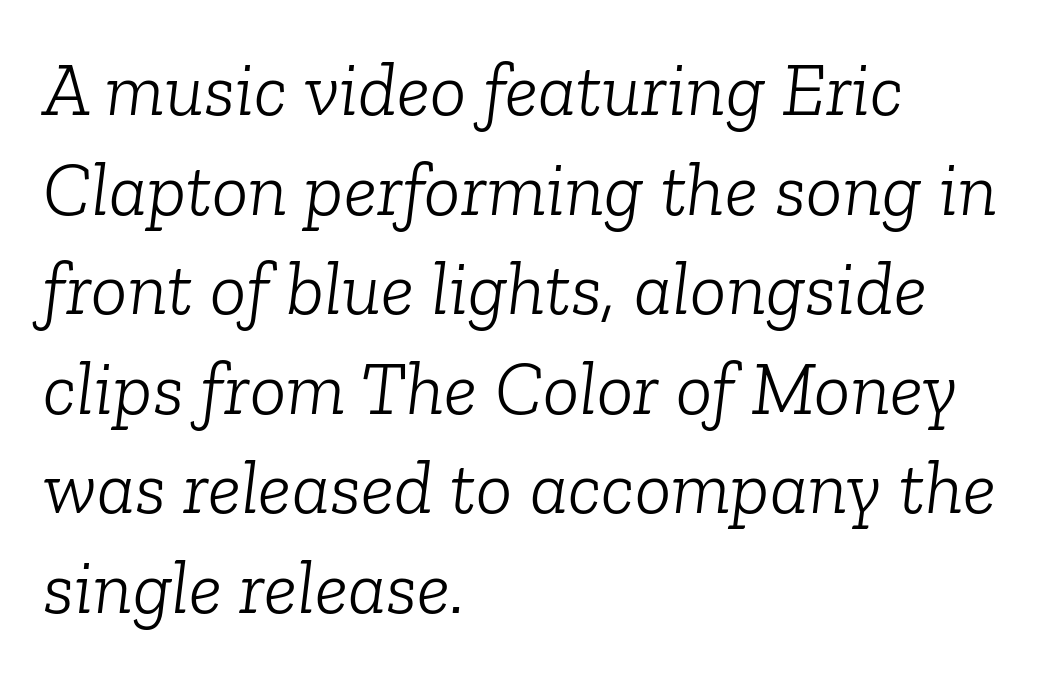
The passage shown is typeset with a serif family. No letter is thick-stroked: the sample isn't bold. The rendering anchors every line to the left-hand side. An italicized treatment has been applied to the whole sample.
